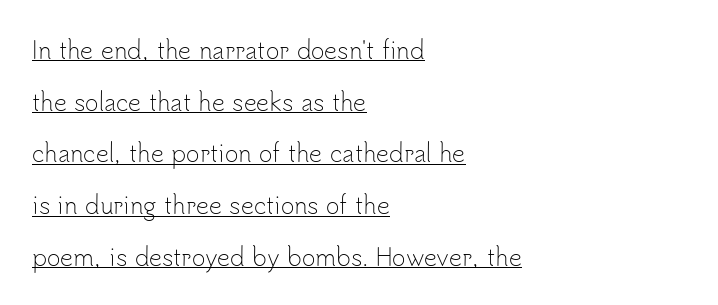
{"italic": "no", "bold": "no", "underline": "yes", "align": "left", "line_spacing": "loose", "line_spacing_ratio": 2.25, "letter_spacing": "normal", "letter_spacing_em": 0.0, "glyph_px": 23}
